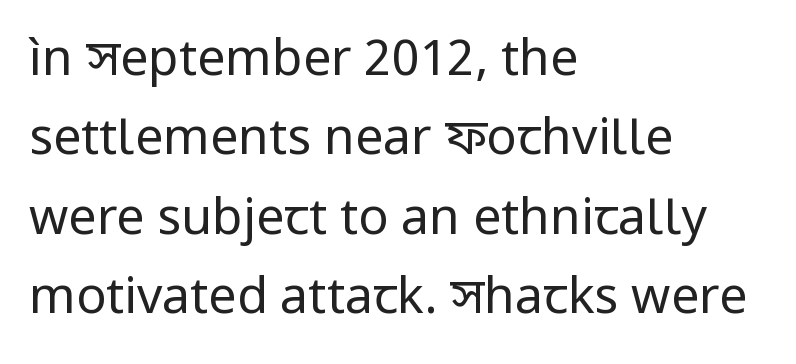
{"serif": "no", "italic": "no", "bold": "no", "weight": "regular", "width": "normal", "stroke_contrast": "low", "x_height": "medium", "monospaced": "no", "underline": "no", "align": "left", "line_spacing": "normal", "line_spacing_ratio": 1.59, "letter_spacing": "normal", "letter_spacing_em": 0.0, "glyph_px": 50}
